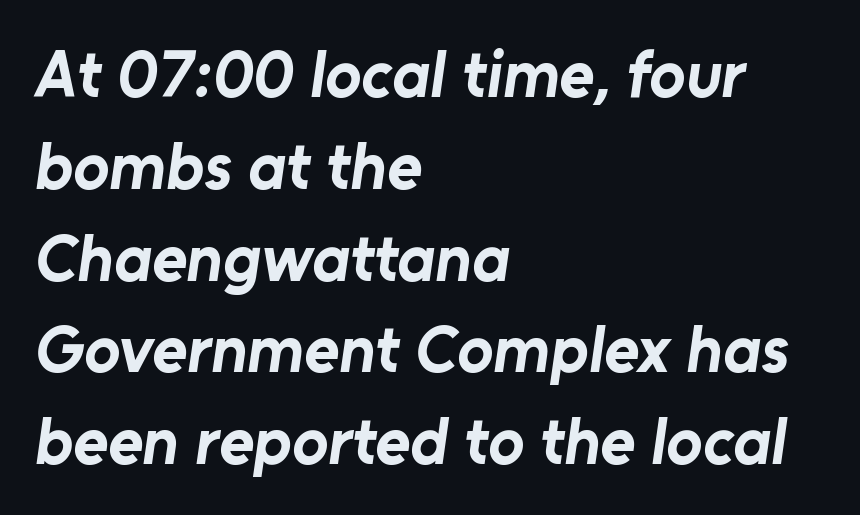
The image shows 67 px bold sans-serif type; set left-aligned, normal line spacing (1.37x), normal letter spacing, not underlined; low stroke contrast and a medium x-height.
